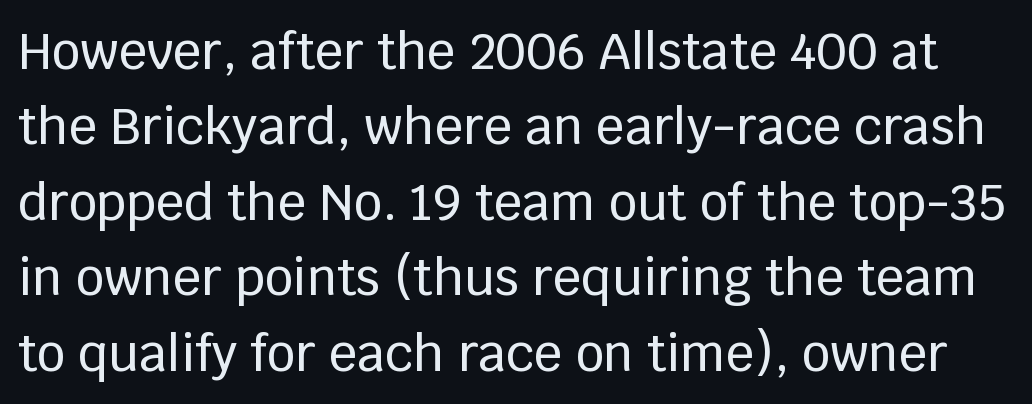
The image shows 50 px sans-serif type, upright; set normal line spacing (1.51x), normal letter spacing, not underlined; low stroke contrast and a large x-height.
